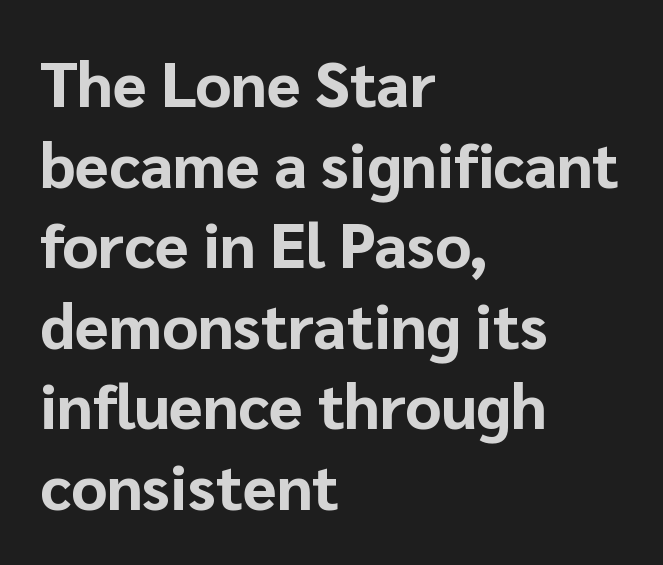
{"serif": "no", "italic": "no", "bold": "yes", "weight": "bold", "width": "normal", "stroke_contrast": "low", "x_height": "medium", "monospaced": "no", "underline": "no", "align": "left", "line_spacing": "normal", "line_spacing_ratio": 1.3, "letter_spacing": "normal", "letter_spacing_em": 0.0, "glyph_px": 62}
